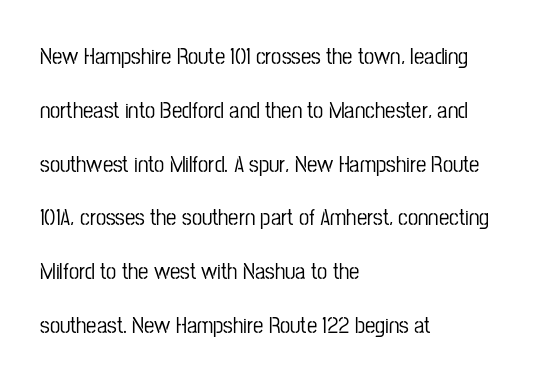
Q: Is the text italic (slanted)? A: No, it is upright.
Q: Is the text underlined? A: No.
Q: How is the paragraph aligned? A: Left-aligned.
Q: Is the spacing between letters normal or unusually wide? A: Normal.
Q: Is the spacing between lines tight, normal or loose? A: Loose.
